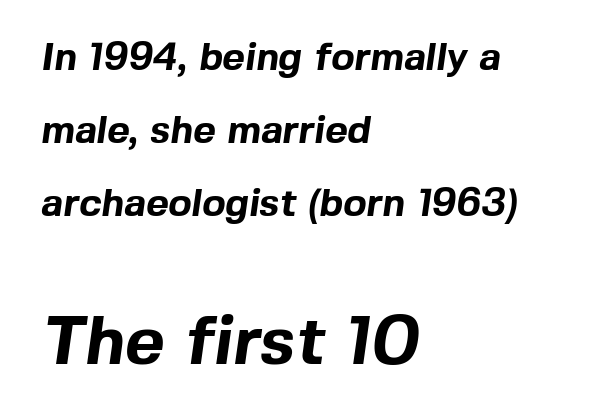
Note: no serifs on the glyphs. Which of the two is more prominent by size? The second, at the bottom. Teacher's note: observe the even left margin — that is flush-left alignment. Its strokes are broad and dark, the hallmark of bold type. Is this a fixed-width face? No — the glyphs have proportional, varying widths. Words appear dense and cohesive because spacing is normal.
